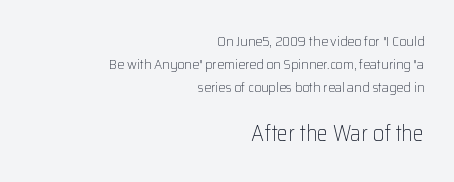
The image shows 22 px text type, upright; set right-aligned, normal line spacing (1.63x), normal letter spacing, not underlined; the second (bottom) block is 1.57x larger.
